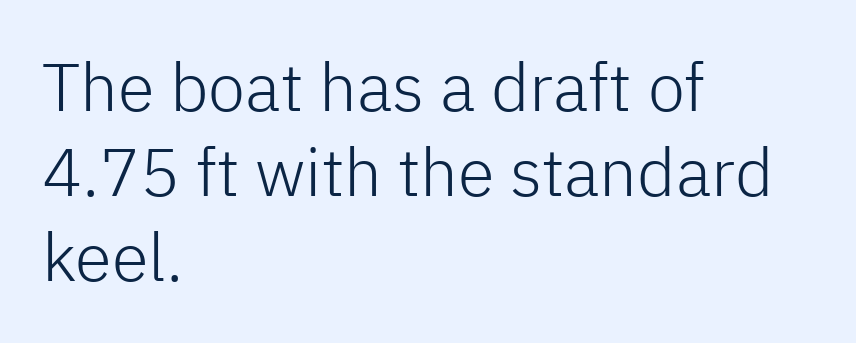
{"serif": "no", "italic": "no", "bold": "no", "weight": "light", "width": "normal", "stroke_contrast": "low", "x_height": "medium", "monospaced": "no", "underline": "no", "align": "left", "line_spacing": "normal", "line_spacing_ratio": 1.27, "letter_spacing": "normal", "letter_spacing_em": 0.0, "glyph_px": 67}
